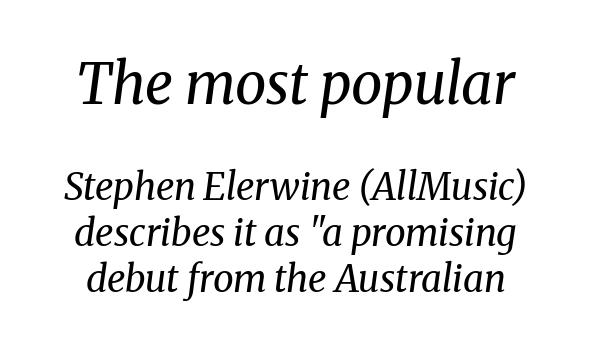
The image shows 56 px regular-weight serif type, italic (leaning right); set normal line spacing (1.25x), normal letter spacing, not underlined; the first (top) block is 1.51x larger; medium stroke contrast and a medium x-height.
